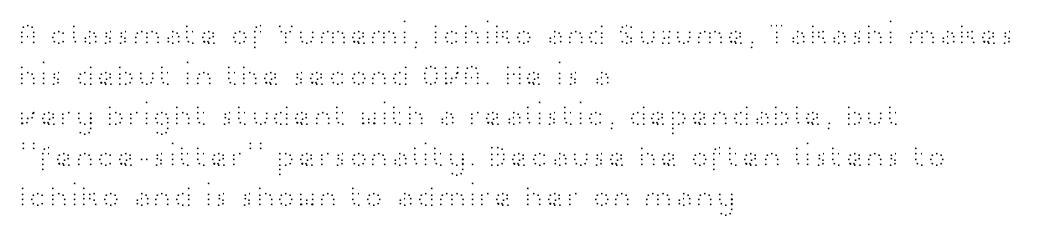
The image shows 31 px light, wide sans-serif type, upright; set left-aligned, normal line spacing (1.31x), normal letter spacing, not underlined; high stroke contrast and a medium x-height.
